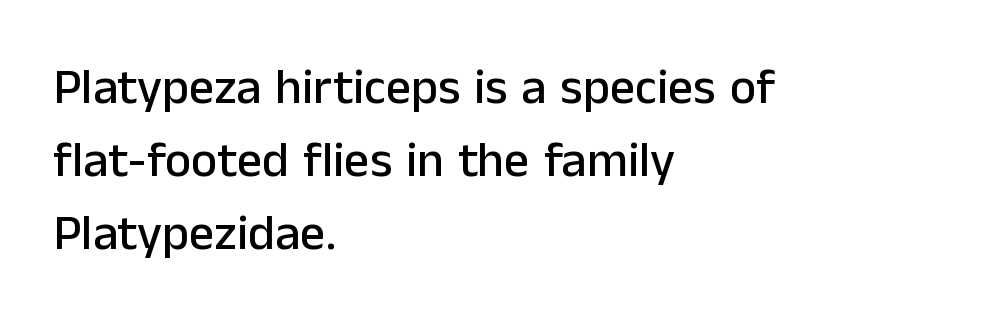
The image shows 50 px sans-serif type, upright; set left-aligned, normal line spacing (1.46x), normal letter spacing, not underlined; low stroke contrast and a medium x-height.
